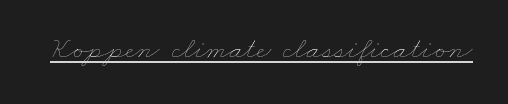
Underlined type. Varying glyph widths throughout — classic text-font behaviour. What stands out about the letter spacing? Nothing — it is the standard amount. A quiet, ordinary-to-light weight characterises the typeface.
